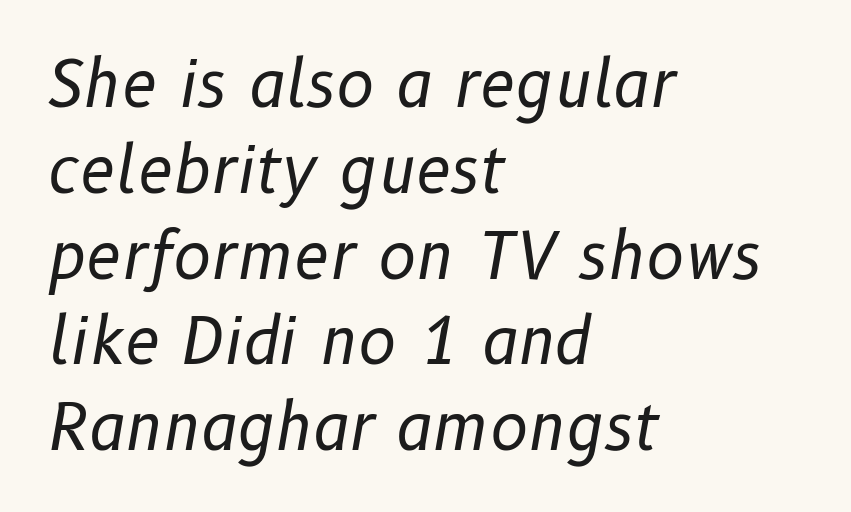
The image shows 64 px regular-weight type, italic (leaning right); set left-aligned, normal line spacing (1.34x), normal letter spacing, not underlined; low stroke contrast and a medium x-height.
